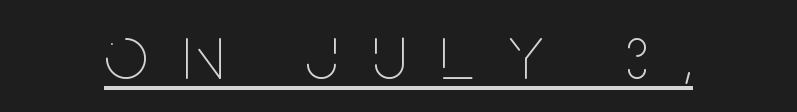
{"italic": "no", "bold": "no", "weight": "thin", "width": "condensed", "stroke_contrast": "low", "x_height": "large", "monospaced": "no", "underline": "yes", "letter_spacing": "wide", "letter_spacing_em": 0.44, "glyph_px": 78}
